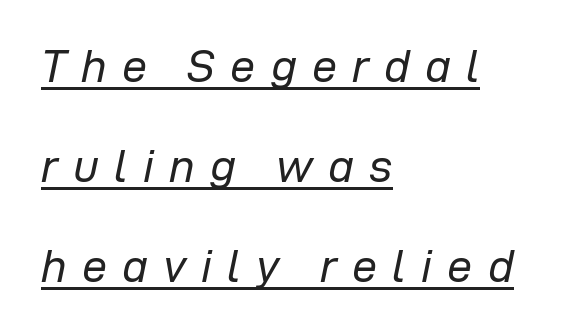
The image shows 45 px regular-weight type, italic (leaning right); set left-aligned, loose line spacing (2.22x), unusually wide letter spacing (+0.34 em), underlined; low stroke contrast and a medium x-height.
